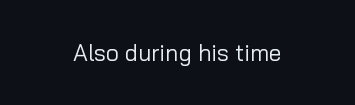
Q: Is the text bold? A: No.
Q: Is the text italic (slanted)? A: No, it is upright.
Q: Is the text underlined? A: No.
Q: How is the paragraph aligned? A: Centered.
Q: Is the spacing between letters normal or unusually wide? A: Normal.
